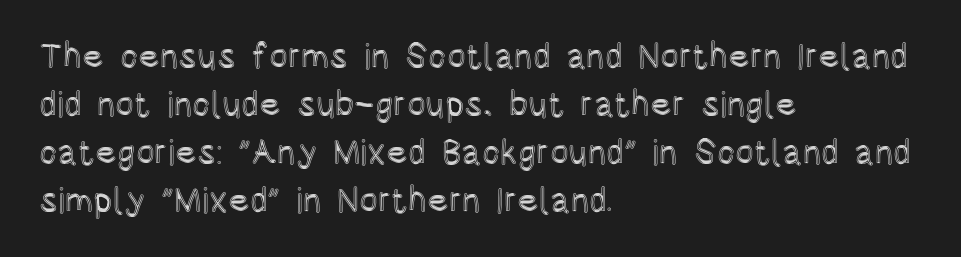
The image shows 35 px condensed type, upright; set left-aligned, normal line spacing (1.37x), normal letter spacing, not underlined; a large x-height.
